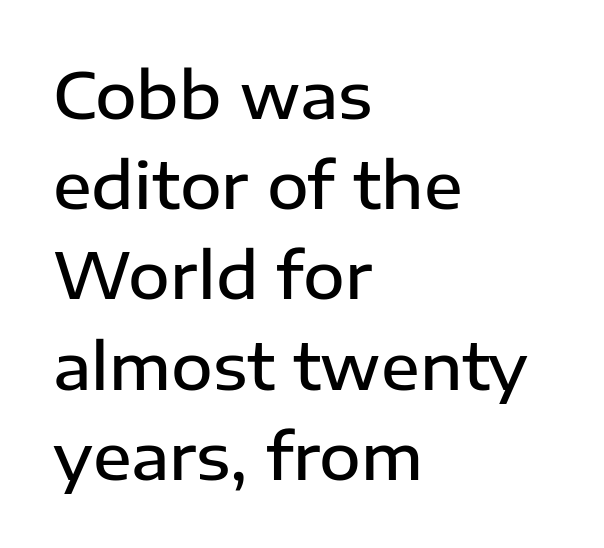
The image shows 64 px semibold sans-serif type, upright; set left-aligned, normal line spacing (1.41x), normal letter spacing, not underlined; low stroke contrast and a medium x-height.
